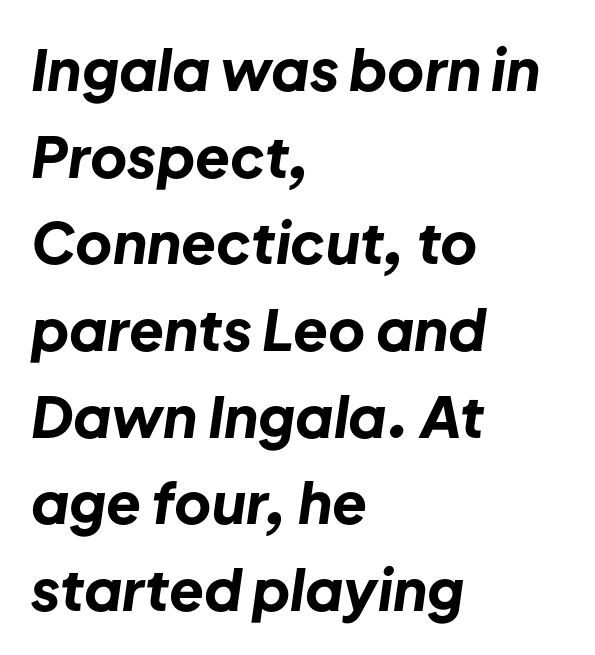
The type is set solid horizontally, with unmodified tracking. This is oblique type, the kind used for emphasis or titles. Thick stems and heavy bowls — unmistakably bold. The specimen omits any rule beneath the text block's lines. The setting favours the left margin, as ordinary paragraphs usually do. A normal amount of white space separates one row of letters from the next.
